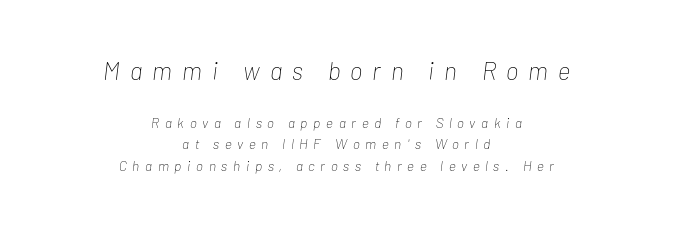
Q: Is the text bold? A: No.
Q: Is the text italic (slanted)? A: Yes, it leans right by about 7 degrees.
Q: Is the text underlined? A: No.
Q: How is the paragraph aligned? A: Centered.
Q: Is the spacing between letters normal or unusually wide? A: Unusually wide.
Q: Is the spacing between lines tight, normal or loose? A: Normal.
Q: Which block of text is set in a larger size, the first (top) or the second (bottom)? A: The first (top) one.
